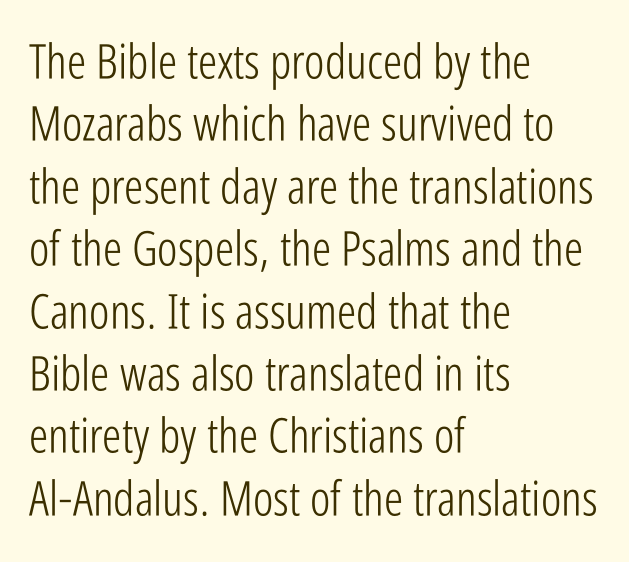
Q: Is the text bold? A: No.
Q: Is the text italic (slanted)? A: No, it is upright.
Q: Is the typeface a serif or a sans-serif typeface? A: Sans-serif.
Q: Is the text underlined? A: No.
Q: How is the paragraph aligned? A: Left-aligned.
Q: Is the spacing between letters normal or unusually wide? A: Normal.
Q: Is the spacing between lines tight, normal or loose? A: Normal.
Q: Width (condensed, normal, or wide)? A: Condensed.
Q: Stroke contrast? A: Low.
Q: x-height? A: Medium.
Q: Monospaced? A: No.
